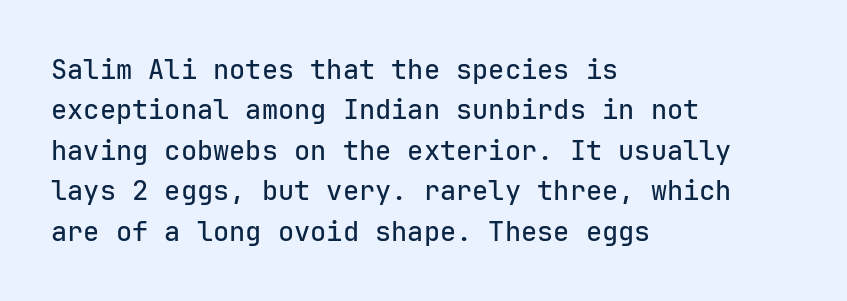
{"italic": "no", "underline": "no", "align": "left", "line_spacing": "normal", "line_spacing_ratio": 1.5, "letter_spacing": "normal", "letter_spacing_em": 0.0, "glyph_px": 27}
